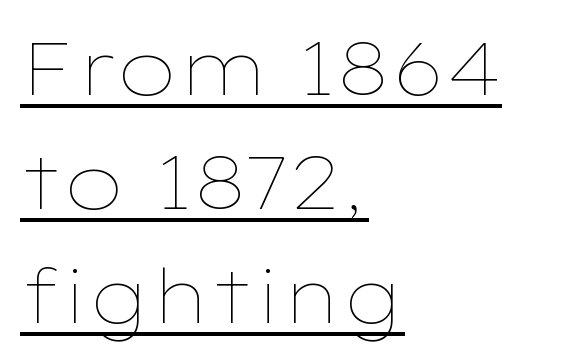
Q: Is the text bold? A: No.
Q: Is the text italic (slanted)? A: No, it is upright.
Q: Is the text underlined? A: Yes.
Q: How is the paragraph aligned? A: Left-aligned.
Q: Is the spacing between letters normal or unusually wide? A: Normal.
Q: Is the spacing between lines tight, normal or loose? A: Normal.
Q: Width (condensed, normal, or wide)? A: Wide.
Q: Stroke contrast? A: Low.
Q: x-height? A: Medium.
Q: Monospaced? A: No.
